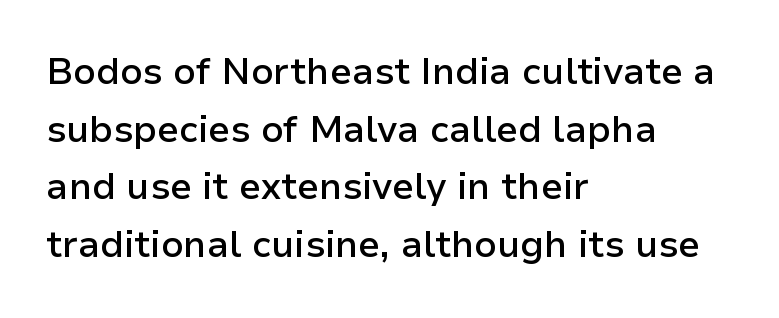
The image shows 37 px semibold sans-serif type, upright; set left-aligned, normal line spacing (1.56x), normal letter spacing, not underlined; low stroke contrast and a medium x-height.
